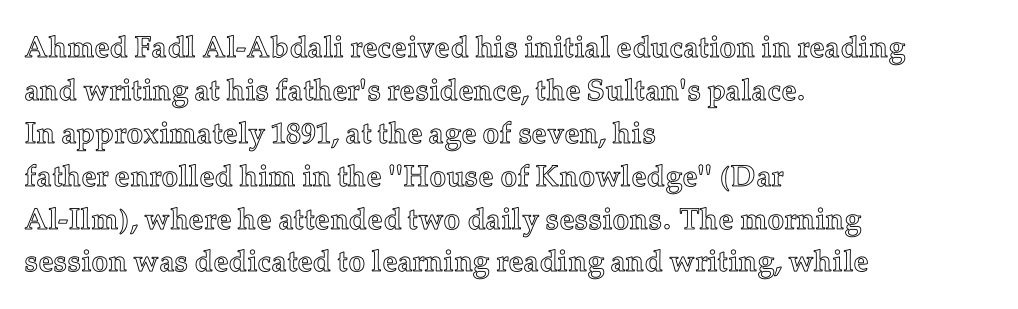
Q: Is the text italic (slanted)? A: No, it is upright.
Q: Is the text underlined? A: No.
Q: How is the paragraph aligned? A: Left-aligned.
Q: Is the spacing between letters normal or unusually wide? A: Normal.
Q: Is the spacing between lines tight, normal or loose? A: Normal.
Q: Width (condensed, normal, or wide)? A: Normal.
Q: x-height? A: Medium.
Q: Monospaced? A: No.
